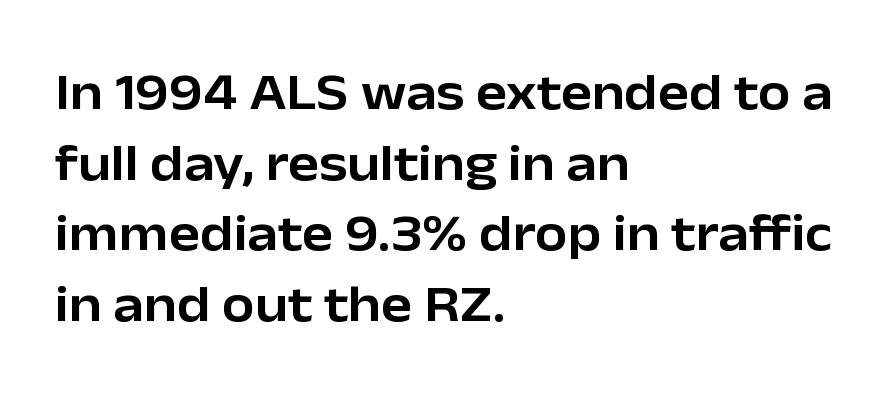
Summary of vertical rhythm: regular, with standard interline spacing. Nope, no serifs anywhere on these letters. Notice how the stems are strictly vertical — no italics here. Horizontal alignment here is leftward, the default for most running prose. Nobody drew a line under any word here.
